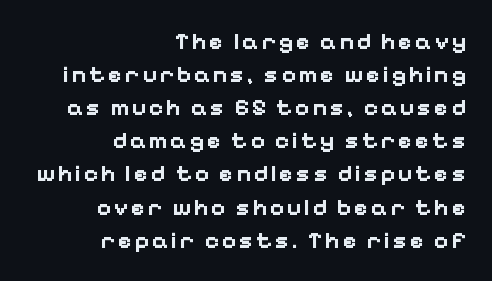
Q: Is the text bold? A: Yes.
Q: Is the text italic (slanted)? A: No, it is upright.
Q: Is the text underlined? A: No.
Q: How is the paragraph aligned? A: Right-aligned.
Q: Is the spacing between lines tight, normal or loose? A: Normal.
